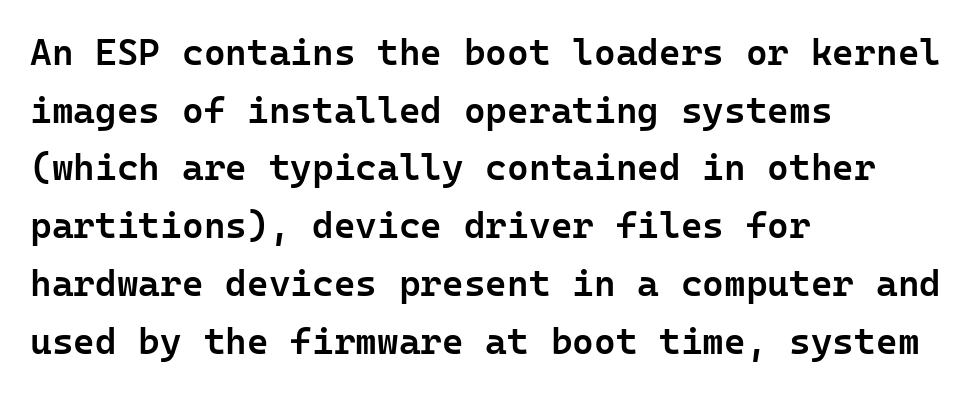
Nothing unusual about the tracking: characters are spaced as the font intends. Does the lettering tilt? It doesn't — this is upright. Line starts are locked; line ends wander. The space directly below the letters is spotless. Normally led — the rows are evenly, conventionally spaced. These words are printed semibold, heavier than regular yet not bold.
